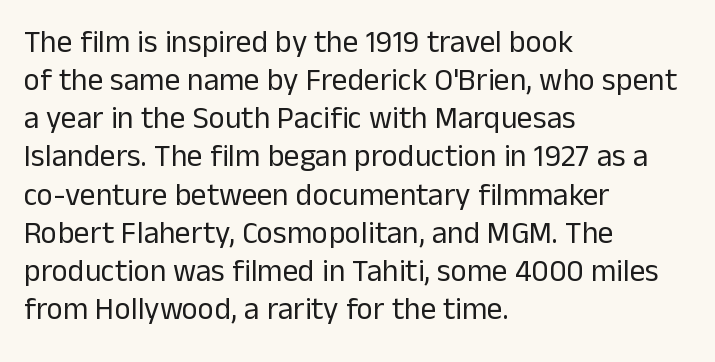
The image shows 31 px regular-weight sans-serif type, upright; set left-aligned, line spacing 1.23x, normal letter spacing, not underlined; low stroke contrast and a medium x-height.
